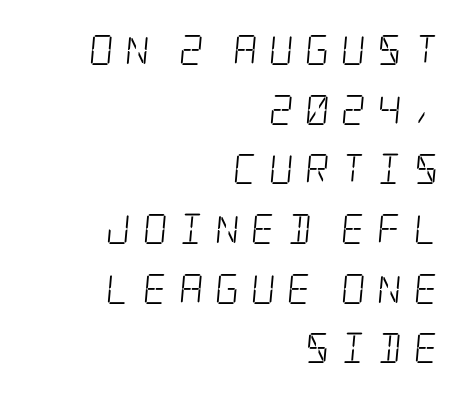
The image shows 30 px light, condensed serif type; set right-aligned, loose line spacing (1.99x), unusually wide letter spacing (+0.39 em), not underlined; low stroke contrast and a large x-height.
